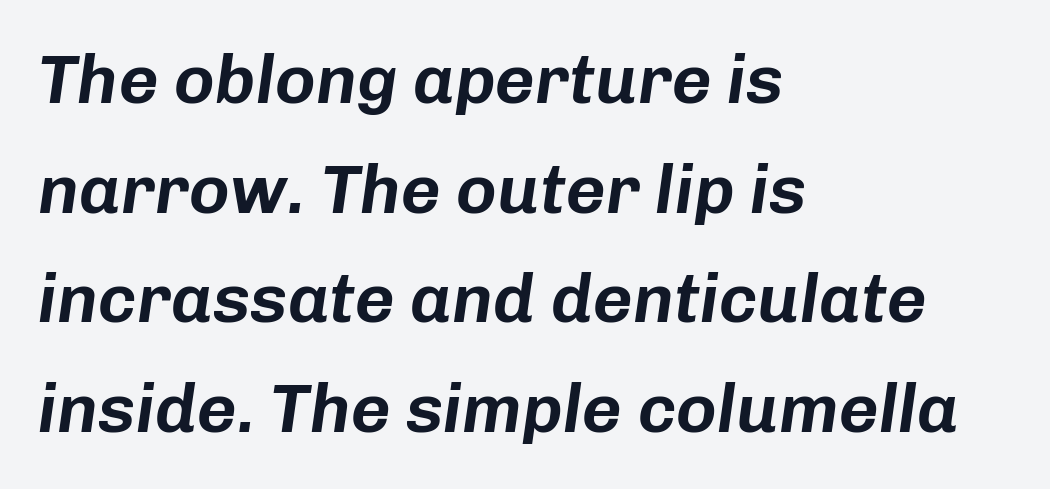
{"italic": "yes", "lean": "right", "slant_degrees": 8, "width": "normal", "stroke_contrast": "low", "x_height": "medium", "monospaced": "no", "underline": "no", "align": "left", "line_spacing": "normal", "line_spacing_ratio": 1.59, "letter_spacing": "normal", "letter_spacing_em": 0.0, "glyph_px": 69}
